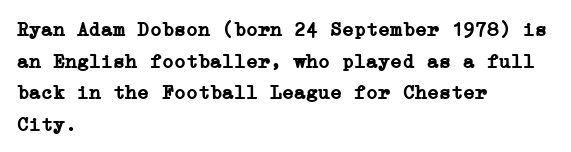
If you drew a line through each stem, it would be perfectly vertical. Nobody drew a line under any word here. A full-strength bold gives these letters their thick strokes. Honestly, the letter spacing is just normal — you wouldn't notice it. Left-aligned paragraph, ragged on the right.
